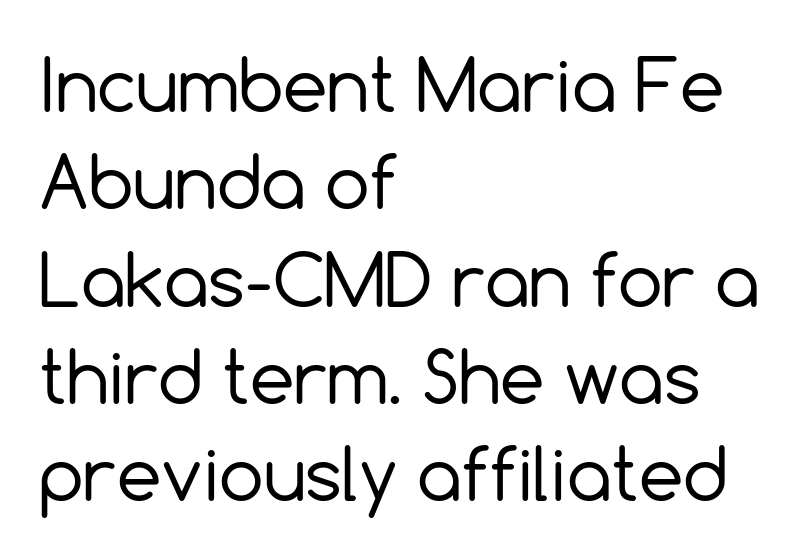
Q: Is the text bold? A: No.
Q: Is the text italic (slanted)? A: No, it is upright.
Q: Is the typeface a serif or a sans-serif typeface? A: Sans-serif.
Q: Is the text underlined? A: No.
Q: How is the paragraph aligned? A: Left-aligned.
Q: Is the spacing between letters normal or unusually wide? A: Normal.
Q: Is the spacing between lines tight, normal or loose? A: Normal.
Q: Width (condensed, normal, or wide)? A: Normal.
Q: x-height? A: Medium.
Q: Monospaced? A: No.
